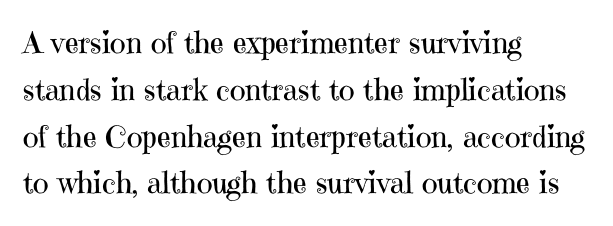
Serifs: yes, visible at the terminals of the letterforms. No letter is thick-stroked: the sample isn't bold. Horizontal bands of white between lines are of average thickness. The space beneath each line is pristine and unruled. Layout note: lines flush left.
